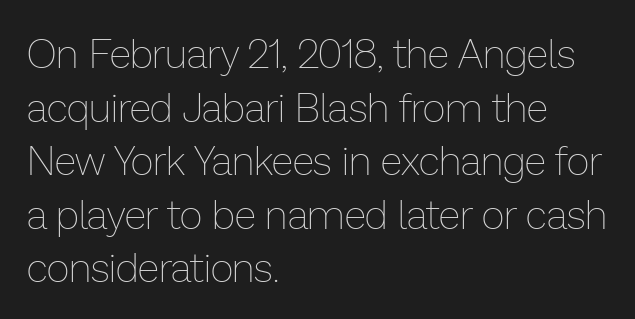
Q: Is the text bold? A: No.
Q: Is the text italic (slanted)? A: No, it is upright.
Q: Is the text underlined? A: No.
Q: How is the paragraph aligned? A: Left-aligned.
Q: Is the spacing between letters normal or unusually wide? A: Normal.
Q: Is the spacing between lines tight, normal or loose? A: Normal.
Q: Width (condensed, normal, or wide)? A: Normal.
Q: Stroke contrast? A: Low.
Q: x-height? A: Medium.
Q: Monospaced? A: No.
